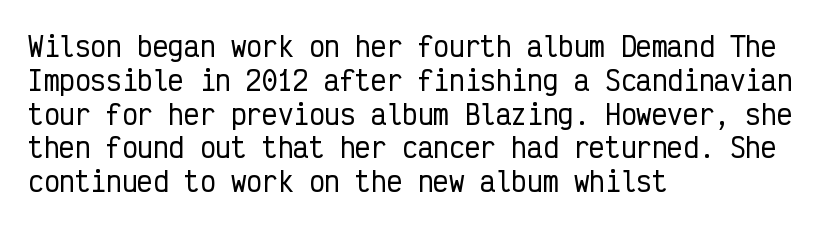
Q: Is the text italic (slanted)? A: No, it is upright.
Q: Is the text underlined? A: No.
Q: How is the paragraph aligned? A: Left-aligned.
Q: Is the spacing between letters normal or unusually wide? A: Normal.
Q: Is the spacing between lines tight, normal or loose? A: Normal.
